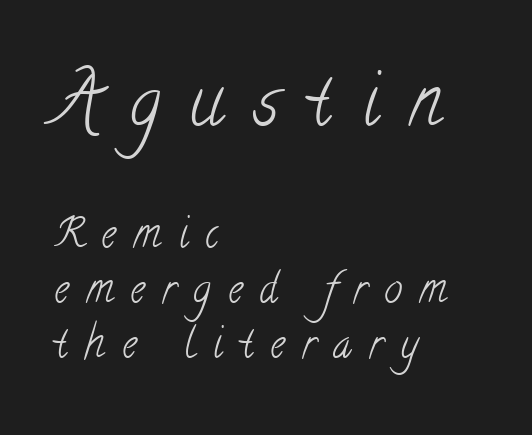
The image shows 71 px light, condensed serif type; set left-aligned, normal line spacing (1.34x), unusually wide letter spacing (+0.42 em), not underlined; the first (top) block is 1.73x larger; low stroke contrast and a small x-height.
